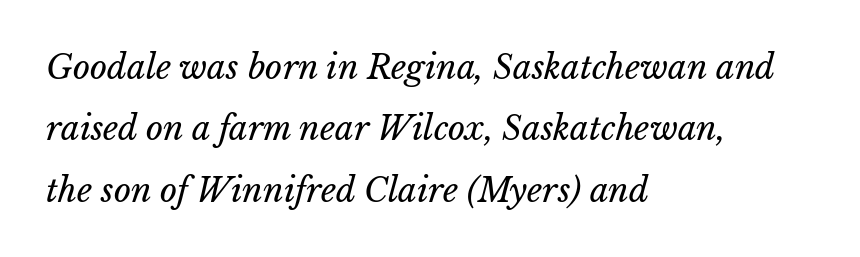
Q: Is the text bold? A: No.
Q: Is the text underlined? A: No.
Q: How is the paragraph aligned? A: Left-aligned.
Q: Is the spacing between letters normal or unusually wide? A: Normal.
Q: Width (condensed, normal, or wide)? A: Normal.
Q: Stroke contrast? A: Low.
Q: x-height? A: Medium.
Q: Monospaced? A: No.
